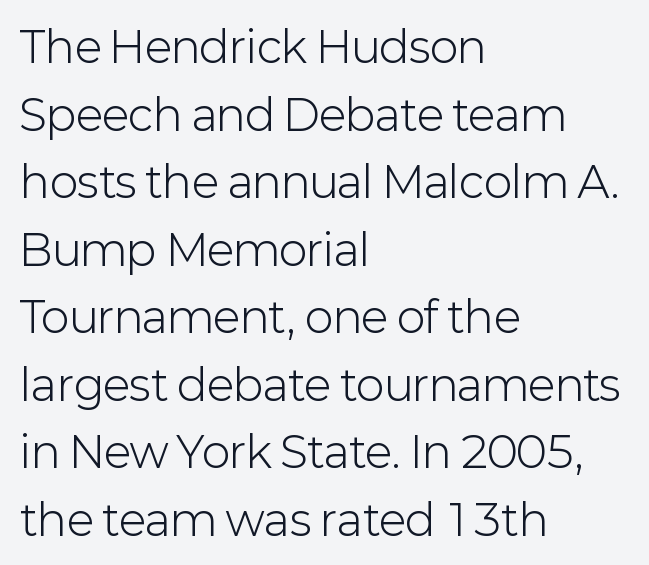
Q: Is the text bold? A: No.
Q: Is the text italic (slanted)? A: No, it is upright.
Q: Is the typeface a serif or a sans-serif typeface? A: Sans-serif.
Q: Is the text underlined? A: No.
Q: How is the paragraph aligned? A: Left-aligned.
Q: Is the spacing between letters normal or unusually wide? A: Normal.
Q: Is the spacing between lines tight, normal or loose? A: Normal.
Q: Width (condensed, normal, or wide)? A: Normal.
Q: Stroke contrast? A: Low.
Q: x-height? A: Medium.
Q: Monospaced? A: No.
